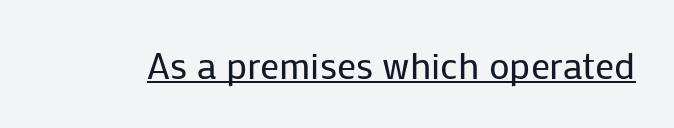
Check the space under the baseline: a stroke is drawn there. The face used here is proportionally spaced, like ordinary book or web type. The specimen reads as upright at a glance. The font is comparable to plain body text, perhaps lighter. The passage shown has conventional tracking throughout. Look at the bottom of the vertical strokes: they stop flat, with no serifs.
